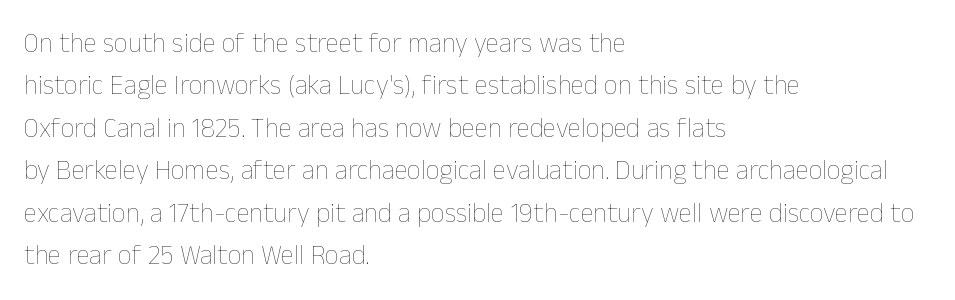
{"italic": "no", "bold": "no", "underline": "no", "align": "left", "line_spacing": "normal", "line_spacing_ratio": 1.57, "letter_spacing": "normal", "letter_spacing_em": 0.0, "glyph_px": 27}
